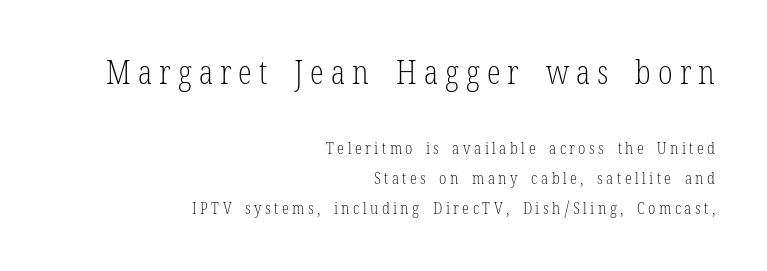
Observe the wide spacing: letters keep a clear distance from each other. Old-style or modern, the face here clearly has serifs. Two sizes are in play, and the larger belongs to the first block. The typesetter chose a ragged-left arrangement here. No italicization has been applied; the sample stays upright.
